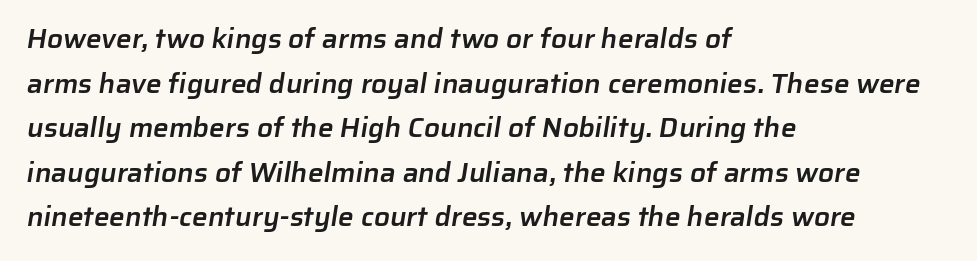
Varying glyph widths throughout — classic text-font behaviour. Typographically, this falls in the sans-serif category. Check the space under the baseline: it is left empty. Alignment: flush left. Honestly, the letter spacing is just normal — you wouldn't notice it. Firm but not heavy-handed strokes: this text is semibold.
